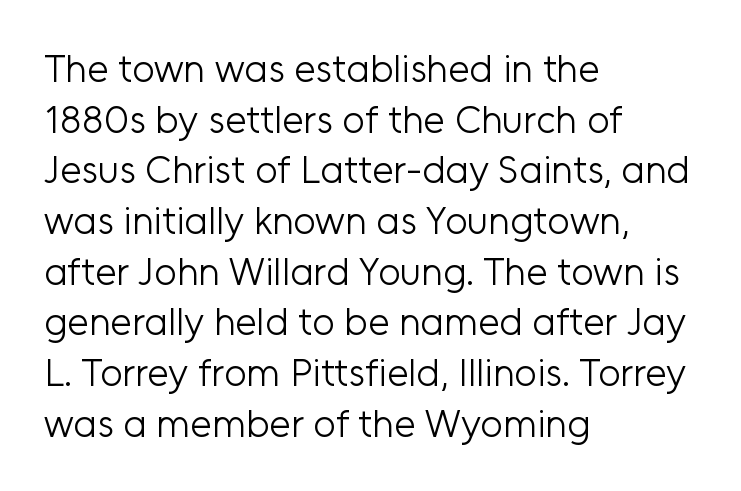
This rendering employs a face without finishing strokes, i.e., a sans-serif. Summary of weight: not heavy and not bold. Has an underline been added? It has not. Italic? Not at all — the glyphs are vertical. Alignment: flush left. You could not count columns in this text — the font is proportionally spaced.
